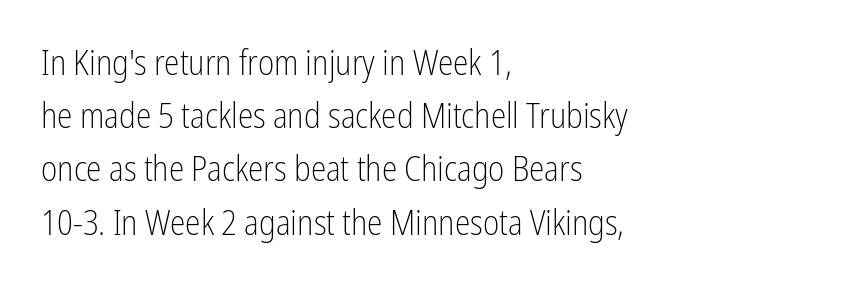
The image shows 35 px light, condensed sans-serif type, upright; set left-aligned, normal line spacing (1.52x), normal letter spacing, not underlined; low stroke contrast and a medium x-height.
